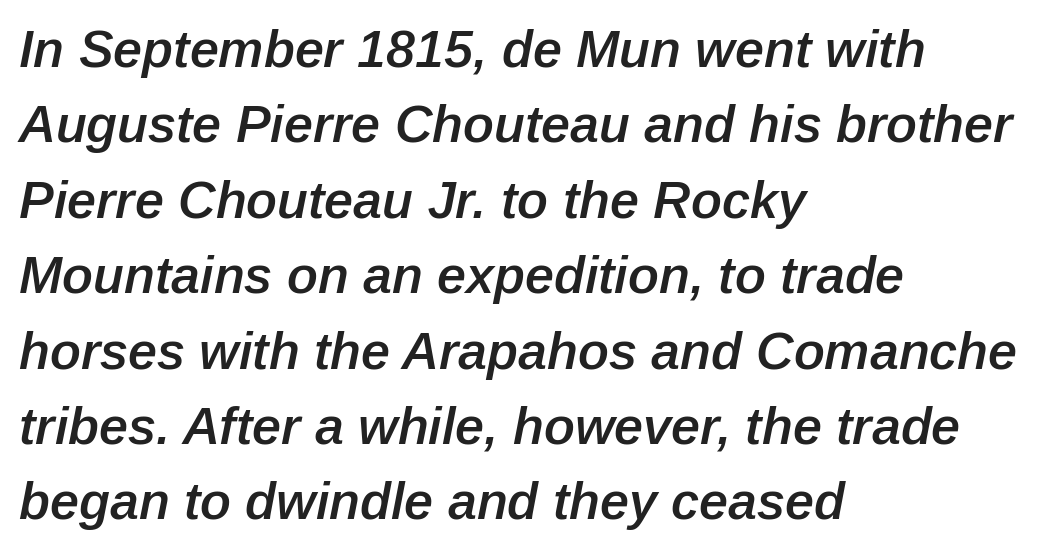
Q: Is the text bold? A: Semi-bold.
Q: Is the text italic (slanted)? A: Yes, it leans right by about 12 degrees.
Q: Is the text underlined? A: No.
Q: How is the paragraph aligned? A: Left-aligned.
Q: Is the spacing between letters normal or unusually wide? A: Normal.
Q: Is the spacing between lines tight, normal or loose? A: Normal.
Q: Width (condensed, normal, or wide)? A: Normal.
Q: Stroke contrast? A: Low.
Q: x-height? A: Medium.
Q: Monospaced? A: No.
